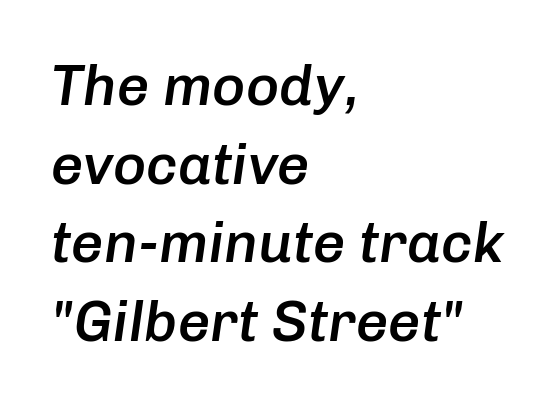
Q: Is the text bold? A: Semi-bold.
Q: Is the text italic (slanted)? A: Yes, it leans right by about 8 degrees.
Q: Is the text underlined? A: No.
Q: How is the paragraph aligned? A: Left-aligned.
Q: Is the spacing between letters normal or unusually wide? A: Normal.
Q: Is the spacing between lines tight, normal or loose? A: Normal.
Q: Width (condensed, normal, or wide)? A: Normal.
Q: Stroke contrast? A: Low.
Q: x-height? A: Medium.
Q: Monospaced? A: No.
